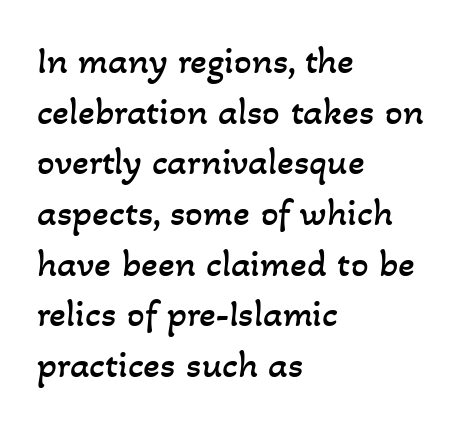
{"bold": "no", "weight": "regular", "width": "normal", "stroke_contrast": "low", "x_height": "small", "monospaced": "no", "underline": "no", "align": "left", "line_spacing": "normal", "line_spacing_ratio": 1.3, "letter_spacing": "normal", "letter_spacing_em": 0.0, "glyph_px": 39}
